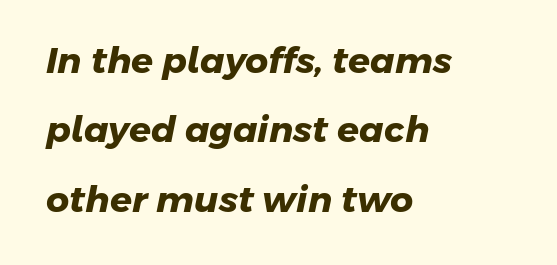
The image shows 36 px heavy sans-serif type; set left-aligned, loose line spacing (1.93x), normal letter spacing, not underlined; low stroke contrast and a medium x-height.
